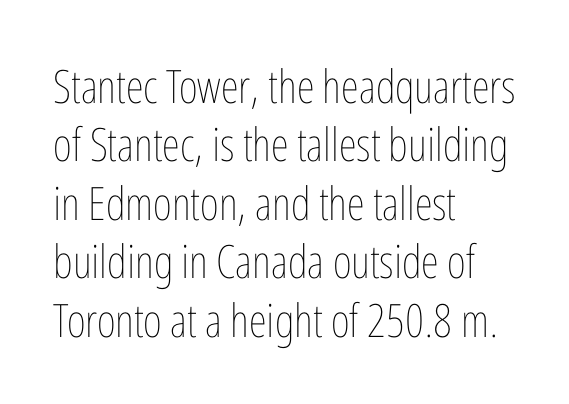
In terms of leading, this rendering sits right in the middle. The passage is arranged the way most books set body copy — flush left. A roman cut, with each character standing at attention. How are the letters spaced? Ordinarily, with no added tracking.
